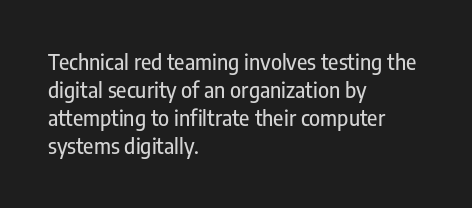
Q: Is the text italic (slanted)? A: No, it is upright.
Q: Is the text underlined? A: No.
Q: How is the paragraph aligned? A: Left-aligned.
Q: Is the spacing between letters normal or unusually wide? A: Normal.
Q: Is the spacing between lines tight, normal or loose? A: Normal.
